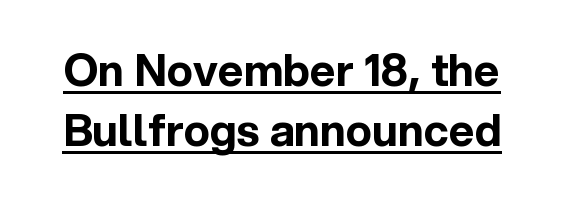
Q: Is the text bold? A: Yes.
Q: Is the text italic (slanted)? A: No, it is upright.
Q: Is the typeface a serif or a sans-serif typeface? A: Sans-serif.
Q: Is the text underlined? A: Yes.
Q: Is the spacing between letters normal or unusually wide? A: Normal.
Q: Is the spacing between lines tight, normal or loose? A: Normal.
Q: Width (condensed, normal, or wide)? A: Normal.
Q: x-height? A: Medium.
Q: Monospaced? A: No.
